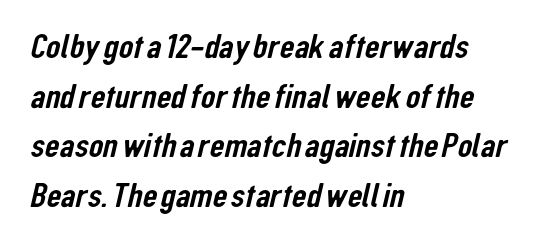
The image shows 36 px condensed sans-serif type; set left-aligned, normal line spacing (1.38x), normal letter spacing, not underlined; low stroke contrast and a medium x-height.
